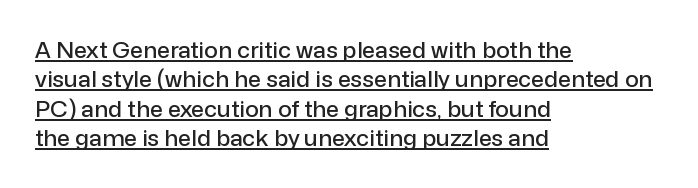
{"italic": "no", "underline": "yes", "align": "left", "line_spacing": "normal", "line_spacing_ratio": 1.28, "letter_spacing": "normal", "letter_spacing_em": 0.0, "glyph_px": 23}
